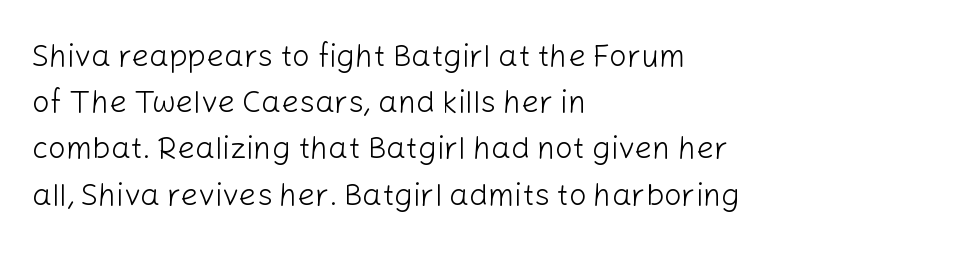
Q: Is the text bold? A: No.
Q: Is the text italic (slanted)? A: No, it is upright.
Q: Is the typeface a serif or a sans-serif typeface? A: Sans-serif.
Q: Is the text underlined? A: No.
Q: How is the paragraph aligned? A: Left-aligned.
Q: Is the spacing between letters normal or unusually wide? A: Normal.
Q: Is the spacing between lines tight, normal or loose? A: Normal.
Q: Width (condensed, normal, or wide)? A: Normal.
Q: Stroke contrast? A: Low.
Q: x-height? A: Medium.
Q: Monospaced? A: No.
